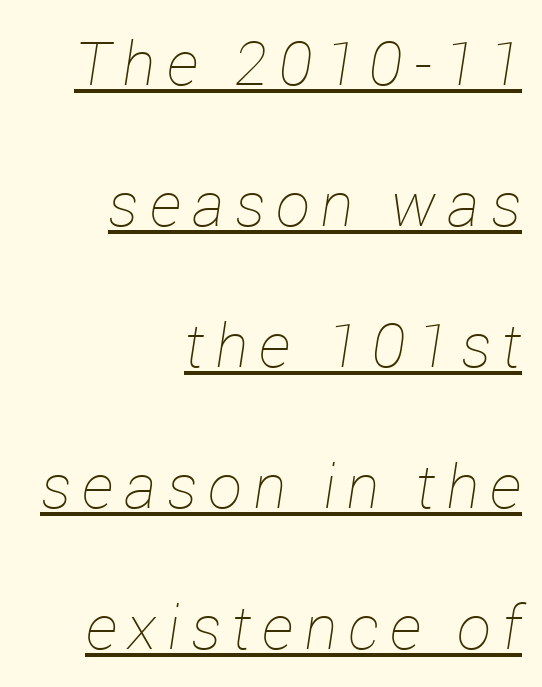
Q: Is the text bold? A: No.
Q: Is the text italic (slanted)? A: Yes, it leans right by about 12 degrees.
Q: Is the text underlined? A: Yes.
Q: How is the paragraph aligned? A: Right-aligned.
Q: Is the spacing between lines tight, normal or loose? A: Loose.
Q: Width (condensed, normal, or wide)? A: Normal.
Q: Stroke contrast? A: Low.
Q: x-height? A: Medium.
Q: Monospaced? A: No.
